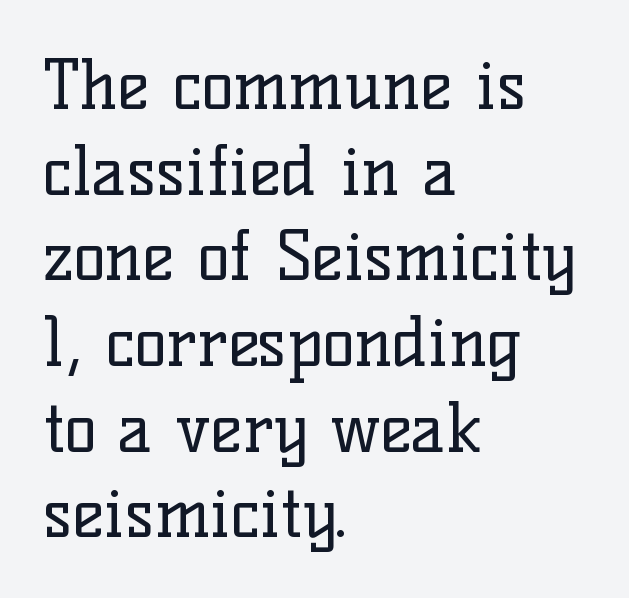
{"serif": "yes", "italic": "no", "bold": "no", "weight": "regular", "width": "normal", "stroke_contrast": "low", "x_height": "medium", "monospaced": "no", "underline": "no", "align": "left", "line_spacing": "normal", "line_spacing_ratio": 1.26, "letter_spacing": "normal", "letter_spacing_em": 0.0, "glyph_px": 68}
